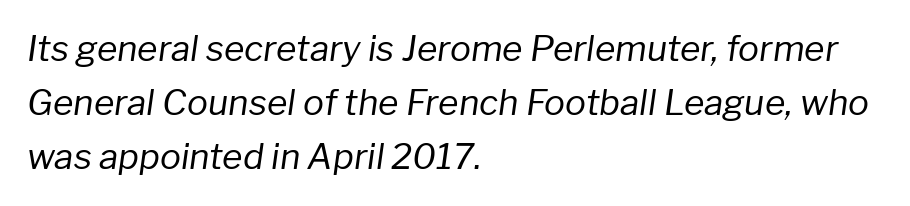
{"italic": "yes", "lean": "right", "slant_degrees": 8, "bold": "no", "weight": "regular", "width": "normal", "stroke_contrast": "low", "x_height": "medium", "monospaced": "no", "underline": "no", "align": "left", "line_spacing": "normal", "line_spacing_ratio": 1.55, "letter_spacing": "normal", "letter_spacing_em": 0.0, "glyph_px": 35}
